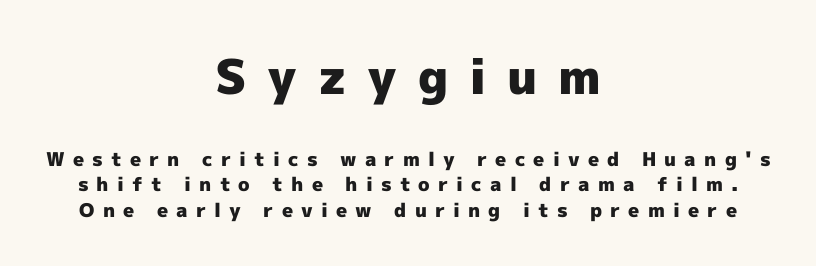
{"serif": "no", "italic": "no", "bold": "yes", "weight": "heavy", "width": "normal", "x_height": "medium", "monospaced": "no", "underline": "no", "align": "center", "line_spacing": "normal", "line_spacing_ratio": 1.34, "letter_spacing": "wide", "letter_spacing_em": 0.43, "larger_block": "first", "size_ratio": 2.53, "glyph_px": 48}
